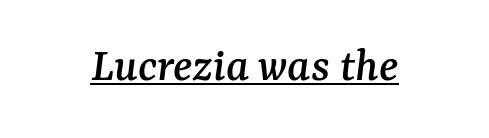
Think of a printed novel: that variable character pitch is what you see here. The rendering applies a slant to the glyphs. Notice how a bar underscores the lettering throughout. Compared with typical body copy, the letter spacing here is the same.
